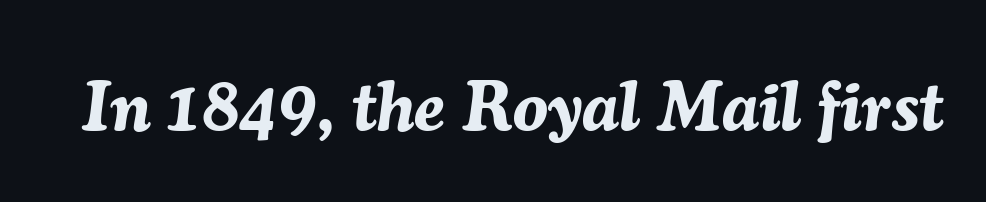
{"italic": "yes", "lean": "right", "slant_degrees": 7, "bold": "yes", "weight": "bold", "width": "normal", "stroke_contrast": "medium", "x_height": "medium", "monospaced": "no", "underline": "no", "letter_spacing": "normal", "letter_spacing_em": 0.0, "glyph_px": 70}
